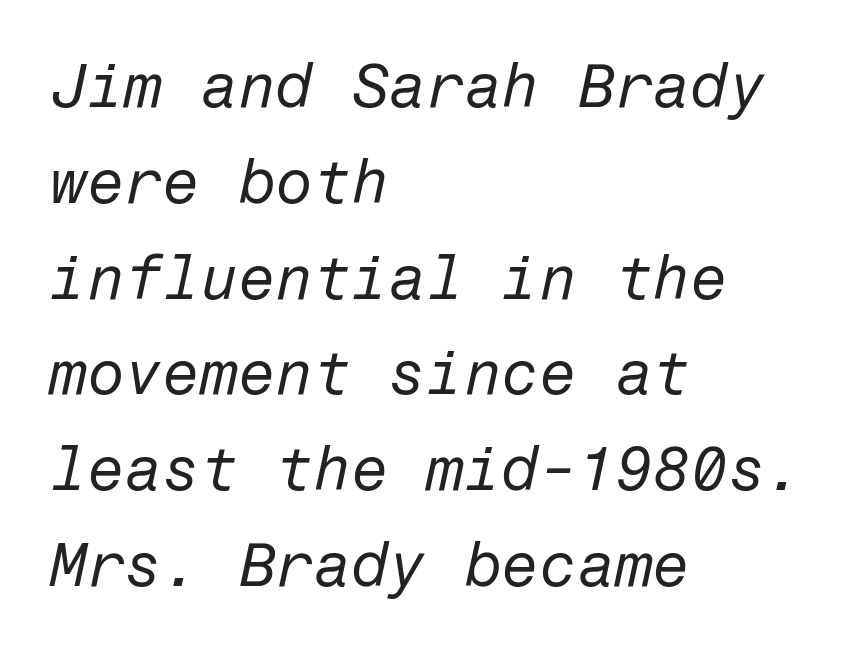
{"italic": "yes", "lean": "right", "slant_degrees": 12, "bold": "no", "weight": "regular", "width": "normal", "stroke_contrast": "low", "x_height": "medium", "underline": "no", "align": "left", "line_spacing": "normal", "line_spacing_ratio": 1.57, "letter_spacing": "normal", "letter_spacing_em": 0.0, "glyph_px": 61}
